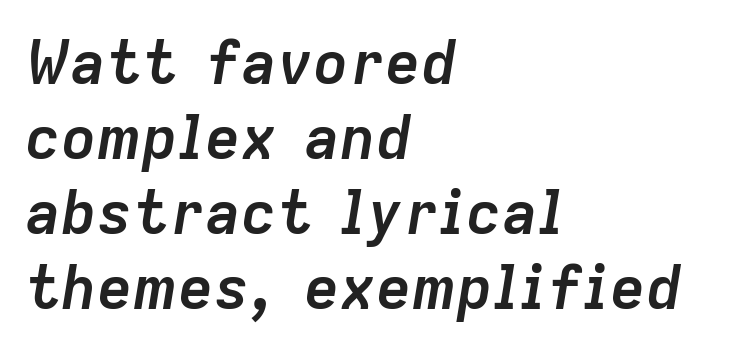
The image shows 60 px semibold type, italic (leaning right); set left-aligned, normal line spacing (1.25x), normal letter spacing, not underlined; low stroke contrast and a medium x-height.
